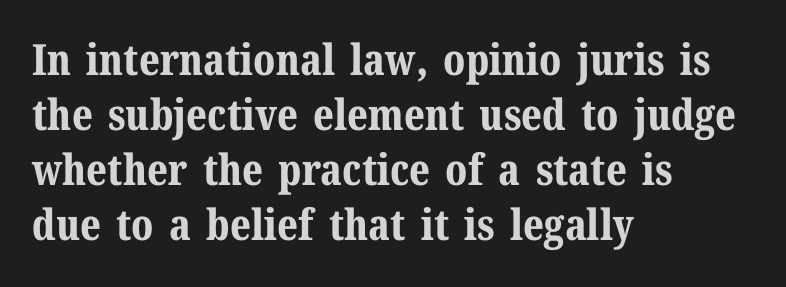
{"serif": "yes", "italic": "no", "bold": "yes", "weight": "bold", "width": "normal", "stroke_contrast": "medium", "x_height": "medium", "monospaced": "no", "underline": "no", "align": "left", "line_spacing": "normal", "line_spacing_ratio": 1.28, "letter_spacing": "normal", "letter_spacing_em": 0.0, "glyph_px": 43}
